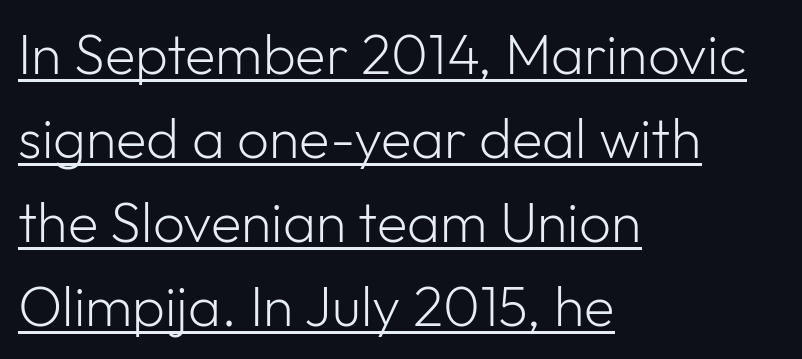
{"serif": "no", "italic": "no", "bold": "no", "weight": "light", "width": "normal", "stroke_contrast": "low", "x_height": "medium", "monospaced": "no", "underline": "yes", "align": "left", "line_spacing": "normal", "line_spacing_ratio": 1.5, "letter_spacing": "normal", "letter_spacing_em": 0.0, "glyph_px": 56}
